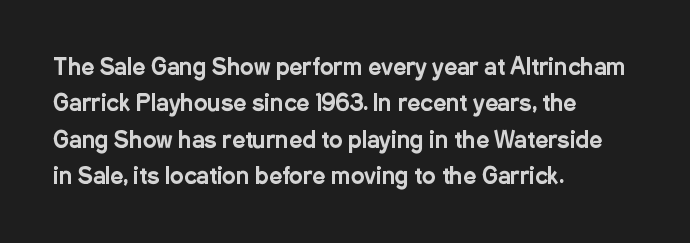
Q: Is the text italic (slanted)? A: No, it is upright.
Q: Is the text underlined? A: No.
Q: How is the paragraph aligned? A: Left-aligned.
Q: Is the spacing between letters normal or unusually wide? A: Normal.
Q: Is the spacing between lines tight, normal or loose? A: Normal.
